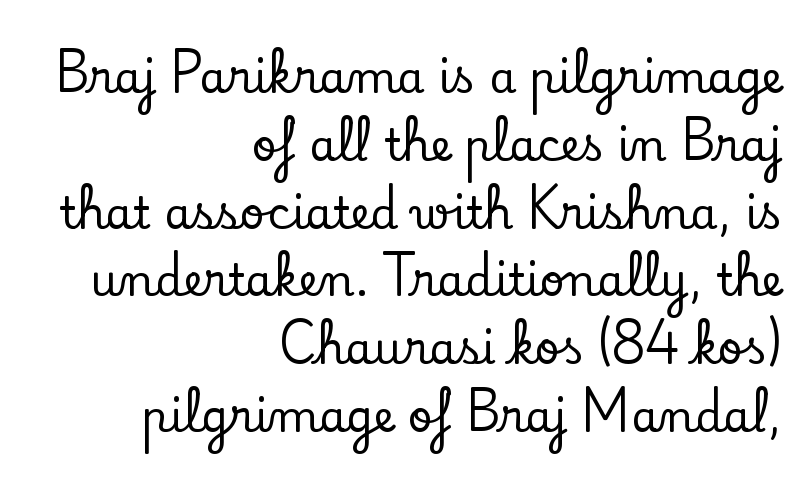
{"italic": "no", "width": "normal", "stroke_contrast": "low", "x_height": "small", "monospaced": "no", "underline": "no", "align": "right", "line_spacing": "normal", "line_spacing_ratio": 1.54, "letter_spacing": "normal", "letter_spacing_em": 0.0, "glyph_px": 44}
